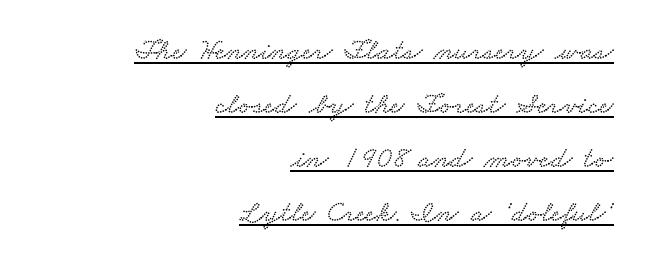
{"serif": "yes", "width": "wide", "stroke_contrast": "low", "x_height": "small", "monospaced": "no", "underline": "yes", "align": "right", "line_spacing_ratio": 1.8, "letter_spacing": "normal", "letter_spacing_em": 0.0, "glyph_px": 30}
